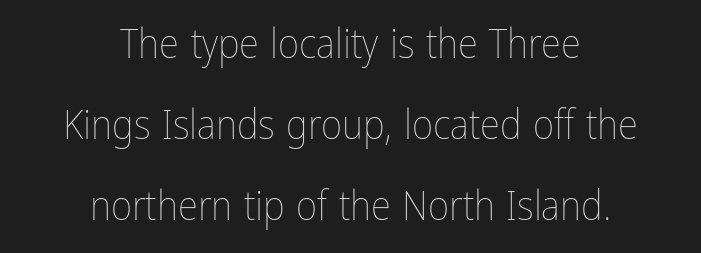
{"italic": "no", "bold": "no", "weight": "thin", "width": "condensed", "stroke_contrast": "low", "x_height": "medium", "monospaced": "no", "underline": "no", "align": "center", "line_spacing": "loose", "line_spacing_ratio": 1.97, "letter_spacing": "normal", "letter_spacing_em": 0.0, "glyph_px": 41}
